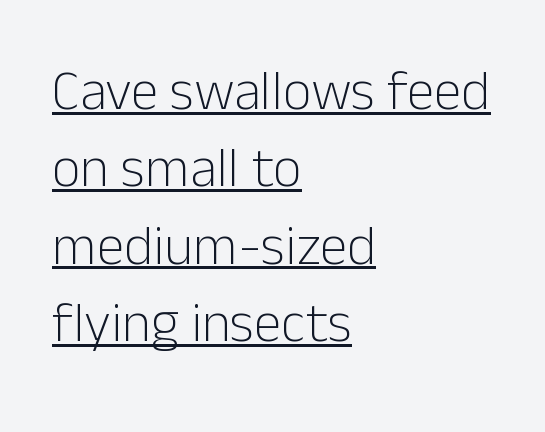
Horizontally, the lines are justified to the leading edge only. Tall strokes in this sample are plumb rather than angled. Successive baselines arrive at the customary interval. Does a line run under the words? Yes, clearly. Heaviness? Minimal to ordinary, like unemphasized prose. Look at the bottom of the vertical strokes: they stop flat, with no serifs.
